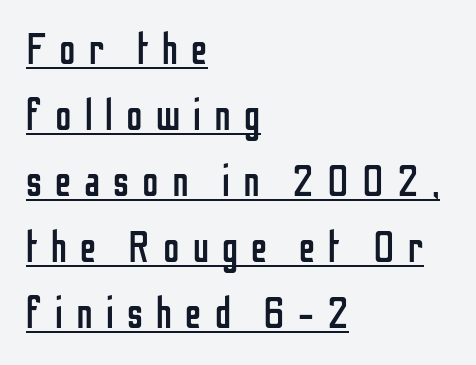
Q: Is the text bold? A: No.
Q: Is the text italic (slanted)? A: No, it is upright.
Q: Is the typeface a serif or a sans-serif typeface? A: Sans-serif.
Q: Is the text underlined? A: Yes.
Q: How is the paragraph aligned? A: Left-aligned.
Q: Is the spacing between letters normal or unusually wide? A: Unusually wide.
Q: Is the spacing between lines tight, normal or loose? A: Normal.
Q: Width (condensed, normal, or wide)? A: Condensed.
Q: Stroke contrast? A: Low.
Q: x-height? A: Medium.
Q: Monospaced? A: No.
